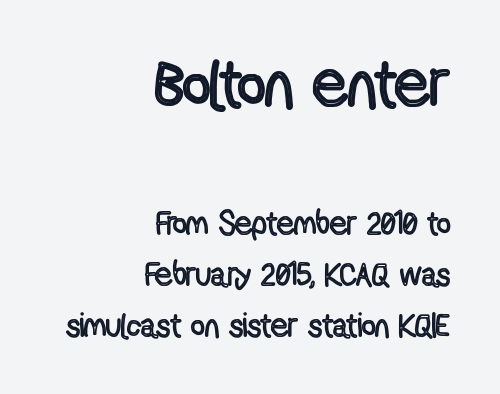
Q: Is the text italic (slanted)? A: No, it is upright.
Q: Is the text underlined? A: No.
Q: How is the paragraph aligned? A: Right-aligned.
Q: Is the spacing between letters normal or unusually wide? A: Normal.
Q: Is the spacing between lines tight, normal or loose? A: Normal.
Q: Which block of text is set in a larger size, the first (top) or the second (bottom)? A: The first (top) one.
Q: Width (condensed, normal, or wide)? A: Condensed.
Q: x-height? A: Medium.
Q: Monospaced? A: No.
